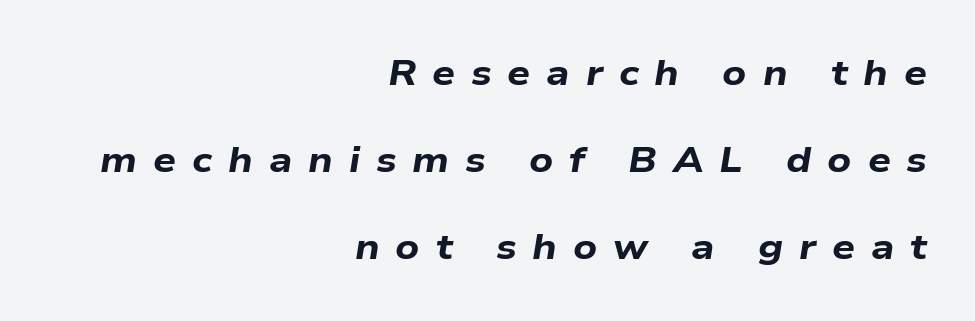
An italicized treatment has been applied to the whole sample. Decoration check: the copy has no underline. Does extra space separate the letters? Yes, quite a lot of it. Is there much room between lines? Yes — plenty of vertical air separates them.
